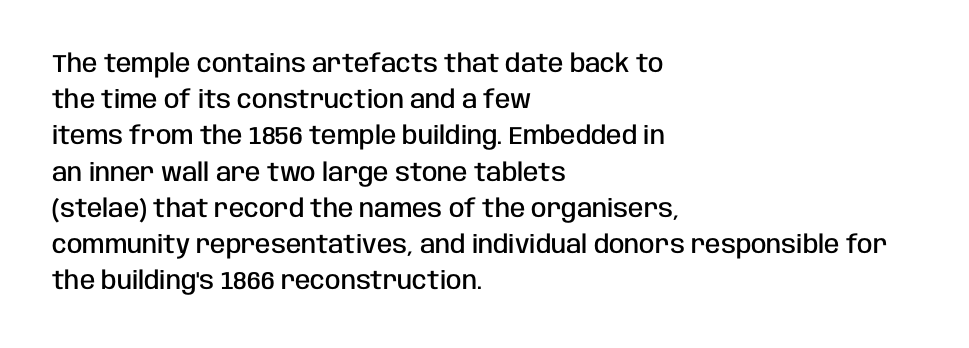
Caption: semibold face, moderately heavy strokes. Type without underlining. Quick note: interline space is typical. Vertical strokes here are truly vertical. Caption: multi-line text, flush left, ragged right.
